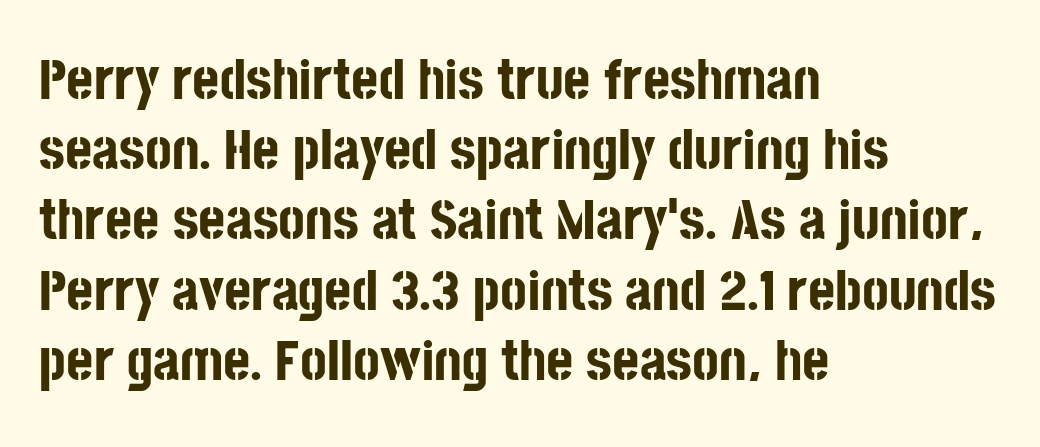
{"serif": "no", "italic": "no", "bold": "yes", "weight": "bold", "width": "condensed", "stroke_contrast": "low", "x_height": "large", "monospaced": "no", "underline": "no", "align": "left", "line_spacing_ratio": 1.21, "letter_spacing": "normal", "letter_spacing_em": 0.0, "glyph_px": 58}
